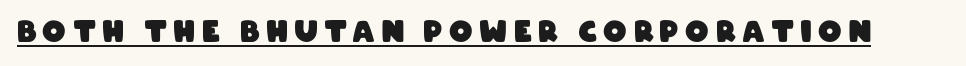
Note the varied advance widths — an 'i' is clearly narrower than an 'm'. Someone cranked the tracking dial way up on this one. The designer went with a sans here, leaving each stem footless. You can see a thin bar hugging the bottom of the glyphs. How heavy is the stroke? Heavy — this is a bold.
